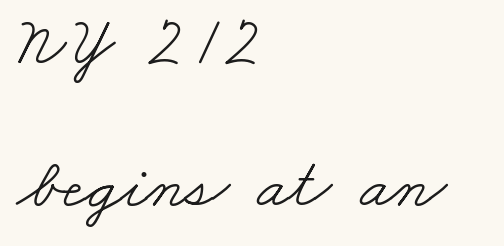
The image shows 70 px light, wide serif type; set left-aligned, loose line spacing (2.03x), normal letter spacing, not underlined; low stroke contrast and a small x-height.
